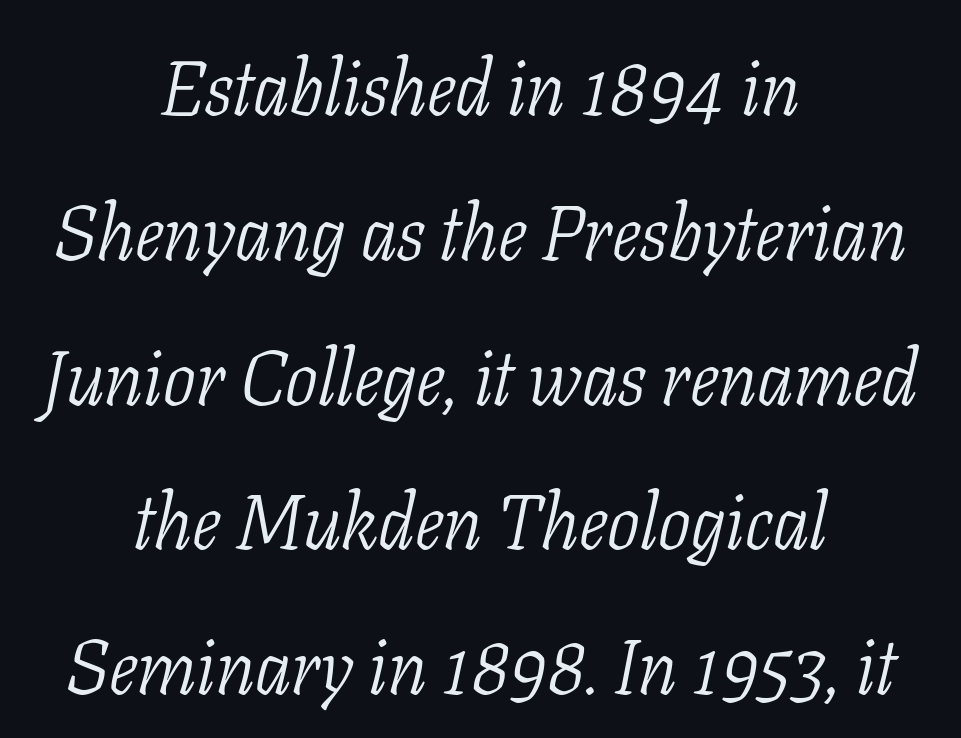
You could call the tracking neutral — neither tight nor loose. Words float on clear page, feet unadorned. Slanted lettering throughout. The passage shown is typeset with a serif family. The passage shown is typed in a proportional face where columns would drift.
